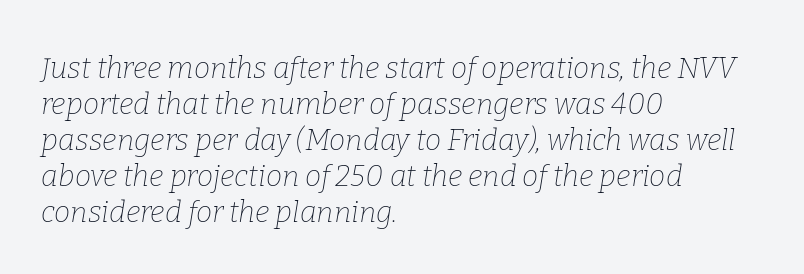
The image shows 29 px thin serif type, italic (leaning right); set left-aligned, line spacing 1.24x, normal letter spacing, not underlined; low stroke contrast and a medium x-height.
